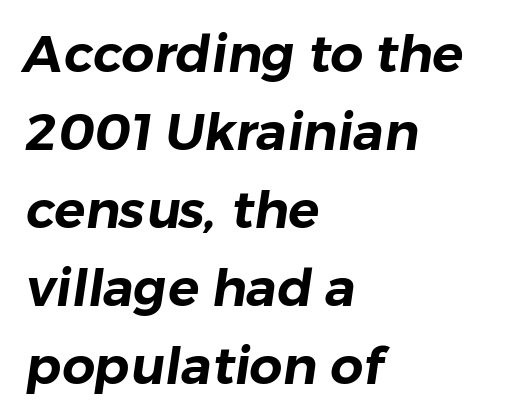
{"serif": "no", "width": "normal", "stroke_contrast": "low", "x_height": "medium", "monospaced": "no", "underline": "no", "align": "left", "line_spacing": "normal", "line_spacing_ratio": 1.5, "letter_spacing": "normal", "letter_spacing_em": 0.0, "glyph_px": 52}
